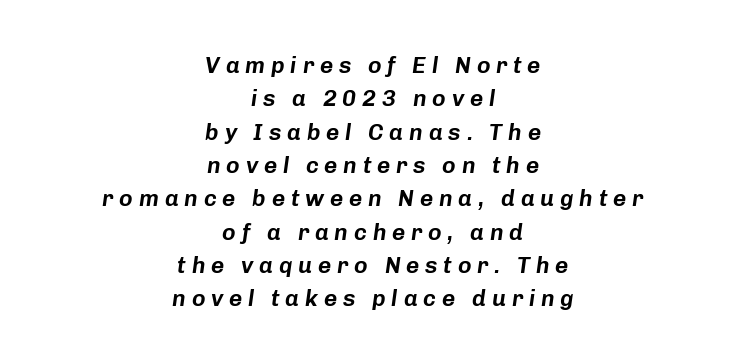
{"italic": "yes", "lean": "right", "slant_degrees": 8, "underline": "no", "align": "center", "line_spacing": "normal", "line_spacing_ratio": 1.45, "letter_spacing": "wide", "letter_spacing_em": 0.25, "glyph_px": 23}
